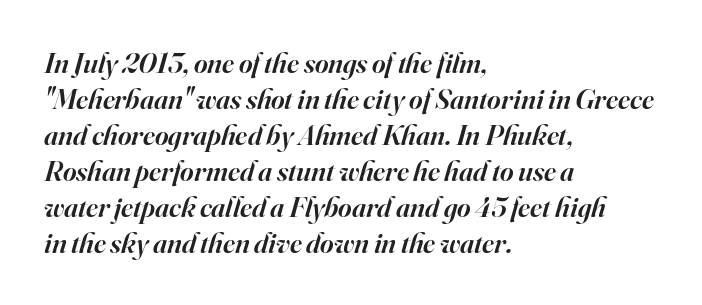
{"serif": "yes", "italic": "yes", "lean": "right", "slant_degrees": 16, "bold": "semi", "weight": "semibold", "width": "normal", "stroke_contrast": "high", "x_height": "small", "monospaced": "no", "underline": "no", "align": "left", "line_spacing_ratio": 1.24, "letter_spacing": "normal", "letter_spacing_em": 0.0, "glyph_px": 29}
